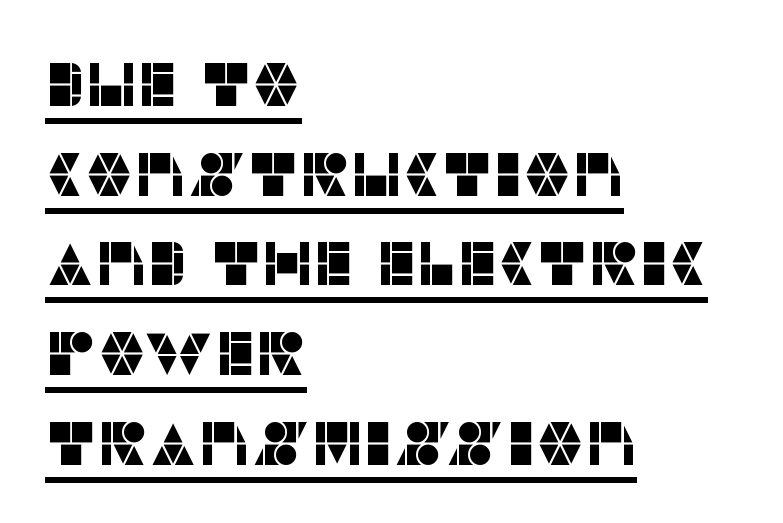
{"serif": "no", "italic": "no", "width": "normal", "stroke_contrast": "low", "x_height": "large", "monospaced": "no", "underline": "yes", "align": "left", "line_spacing": "normal", "line_spacing_ratio": 1.47, "letter_spacing": "normal", "letter_spacing_em": 0.0, "glyph_px": 61}
